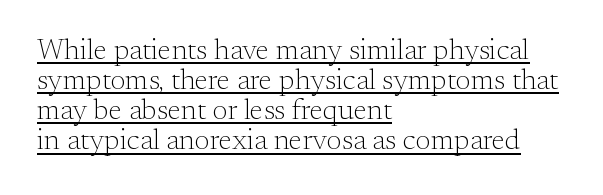
Q: Is the text bold? A: No.
Q: Is the text italic (slanted)? A: No, it is upright.
Q: Is the typeface a serif or a sans-serif typeface? A: Serif.
Q: Is the text underlined? A: Yes.
Q: How is the paragraph aligned? A: Left-aligned.
Q: Is the spacing between letters normal or unusually wide? A: Normal.
Q: Is the spacing between lines tight, normal or loose? A: Tight.
Q: Width (condensed, normal, or wide)? A: Normal.
Q: Stroke contrast? A: Medium.
Q: x-height? A: Small.
Q: Monospaced? A: No.
